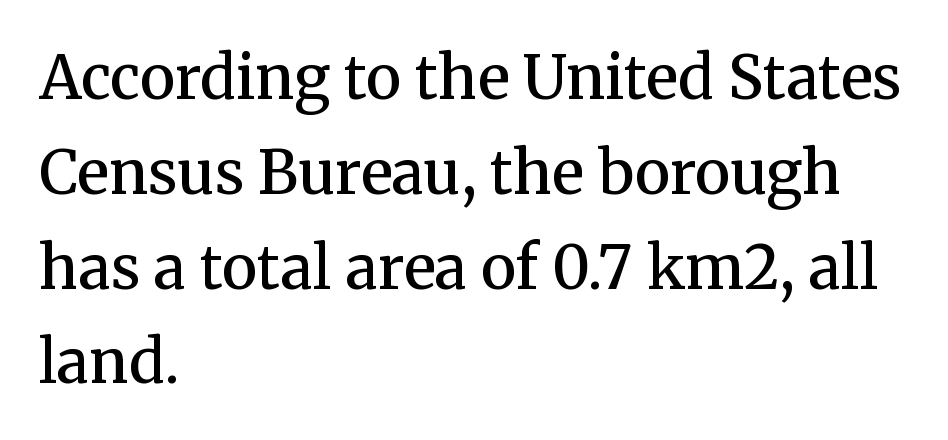
{"serif": "yes", "italic": "no", "bold": "semi", "weight": "semibold", "width": "normal", "stroke_contrast": "medium", "x_height": "medium", "monospaced": "no", "underline": "no", "align": "left", "line_spacing": "normal", "line_spacing_ratio": 1.58, "letter_spacing": "normal", "letter_spacing_em": 0.0, "glyph_px": 60}
